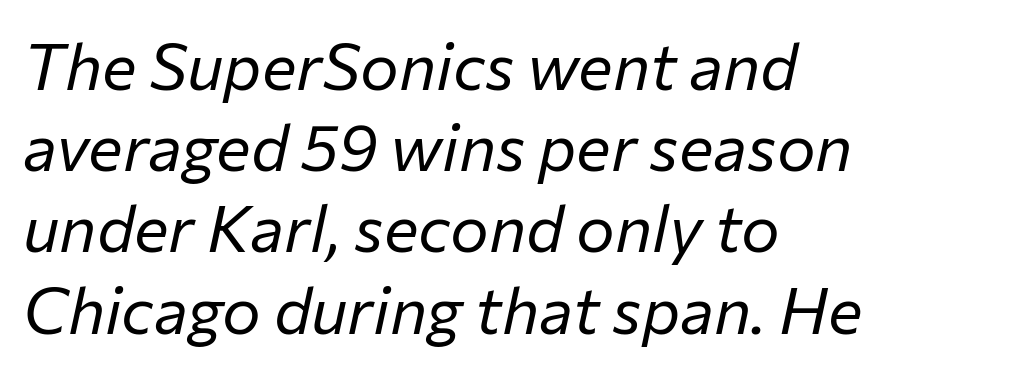
Observe the ordinary spacing: letters are neighbours, not strangers. The space directly below the letters is spotless. The typography opts for an oblique posture over an upright one. Here the designer chose a conventional face with non-uniform glyph widths. A light-to-regular cut is what we see here. Layout note: lines flush left.
